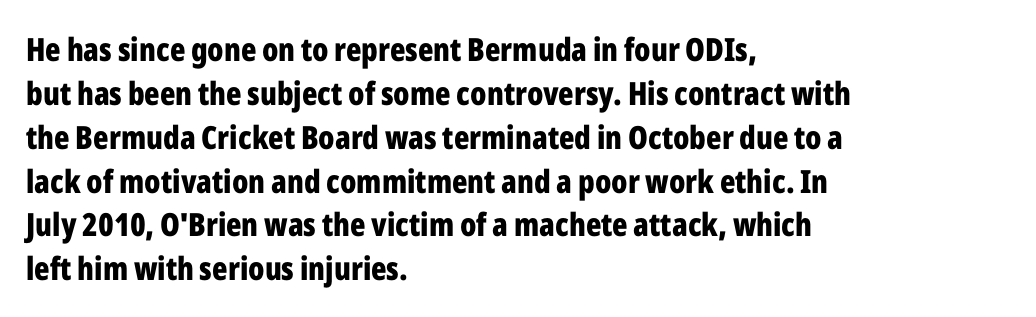
The image shows 32 px bold, condensed sans-serif type, upright; set left-aligned, normal line spacing (1.37x), normal letter spacing, not underlined; low stroke contrast and a medium x-height.
